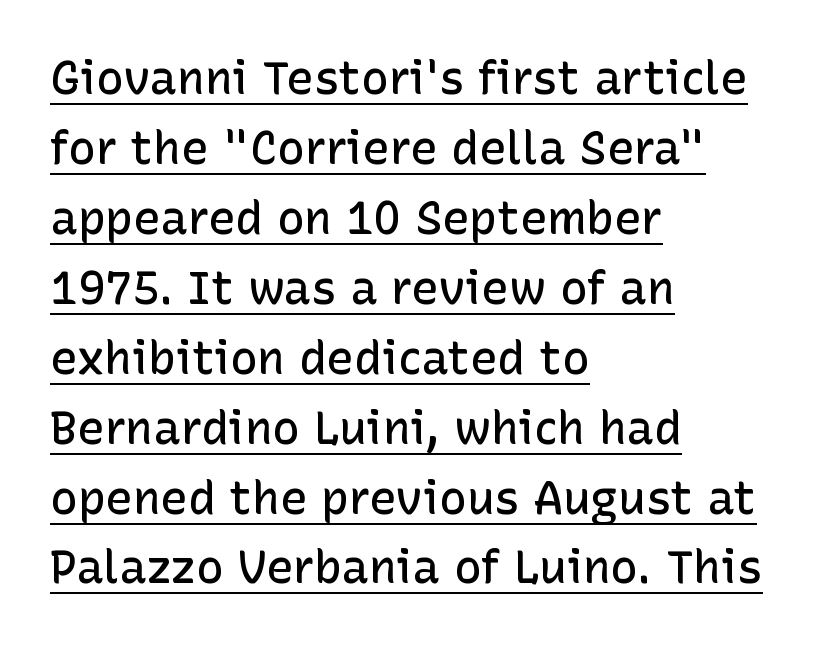
The image shows 46 px semibold sans-serif type, upright; set left-aligned, normal line spacing (1.52x), normal letter spacing, underlined; low stroke contrast and a medium x-height.
